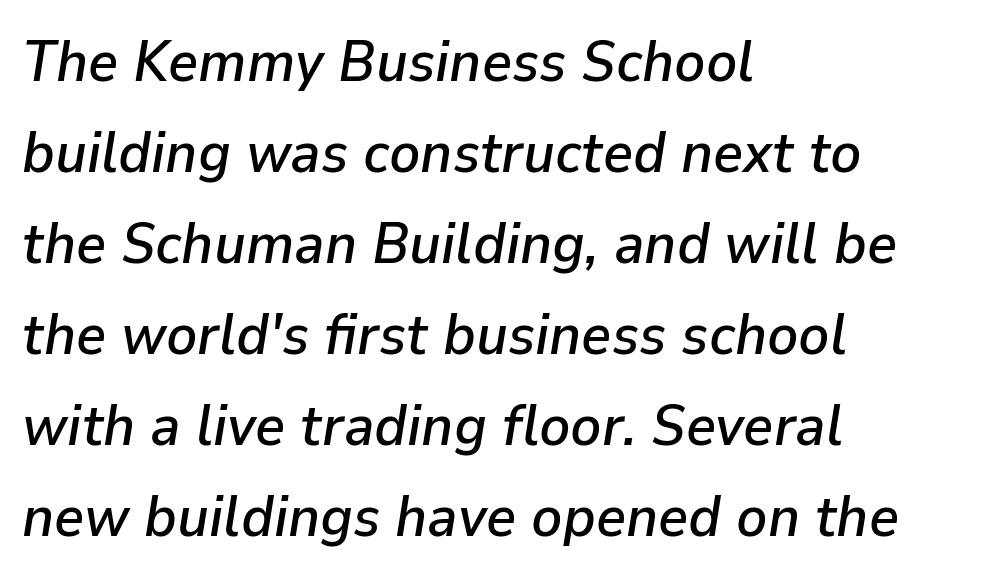
{"italic": "yes", "lean": "right", "slant_degrees": 9, "width": "normal", "stroke_contrast": "low", "x_height": "medium", "monospaced": "no", "underline": "no", "align": "left", "line_spacing": "normal", "line_spacing_ratio": 1.57, "letter_spacing": "normal", "letter_spacing_em": 0.0, "glyph_px": 58}
